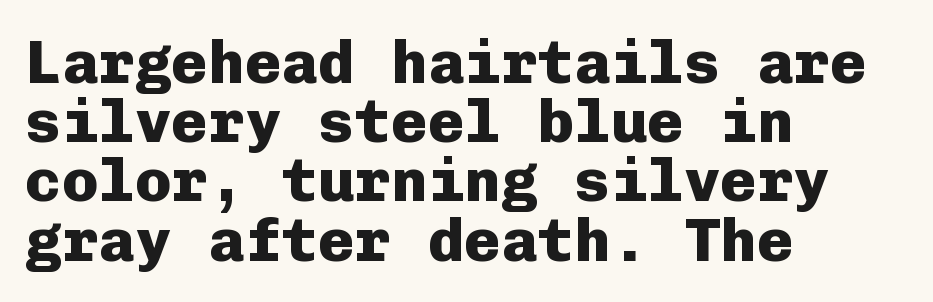
The image shows 61 px heavy sans-serif type, upright, monospaced; set left-aligned, tight line spacing (0.97x), normal letter spacing, not underlined; low stroke contrast and a medium x-height.
